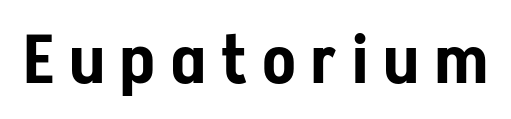
The image shows 67 px condensed sans-serif type, upright; set unusually wide letter spacing (+0.24 em), not underlined; low stroke contrast and a medium x-height.
